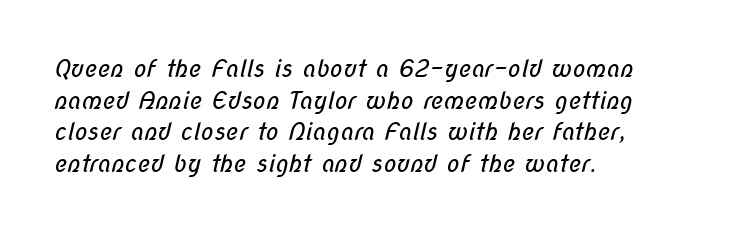
Letter spacing: default. Does the leading feel generous? No, just average. The gap between lines stays unmarked. The compositor pushed each line to the left boundary.
